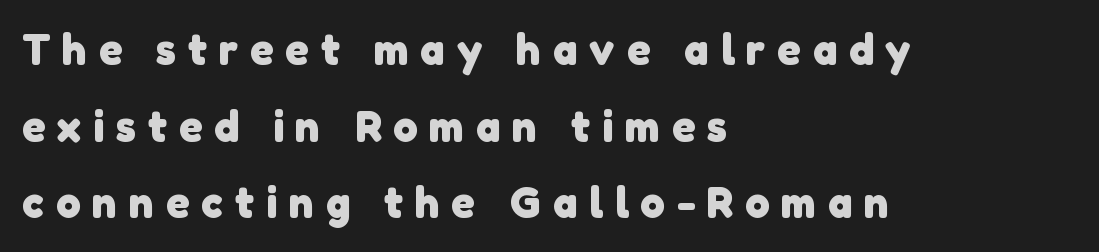
All the whitespace from short lines collects on the right. The letters advance in unequal steps, a hallmark of proportional type. The text was rendered using a sans face with plain stroke endings. The passage shown is not underscored anywhere.
